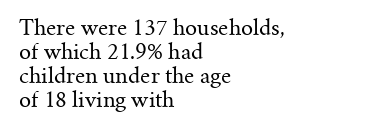
The image shows 21 px text type, upright; set left-aligned, tight line spacing (1.14x), normal letter spacing, not underlined.
